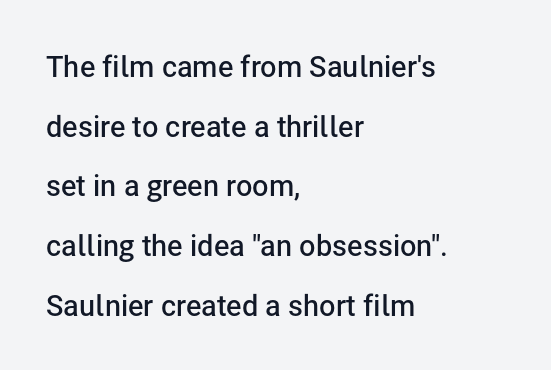
Is the letter spacing exaggerated? No — it looks like the ordinary default. Which margin do the lines hug? The left one — the right edge is uneven. A semibold gives these letters moderate extra thickness, short of bold. The passage shown is typeset with a sans-serif family. The block of text is sparse from top to bottom, with ample space between rows. This is the regular roman posture of the typeface.
